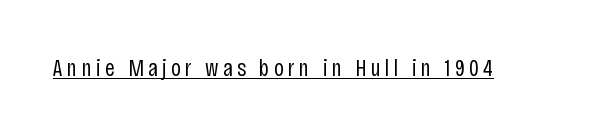
This reads as an unemphasized weight, regular at the heaviest. A typographer would call this underscored text. Posture: upright roman.
